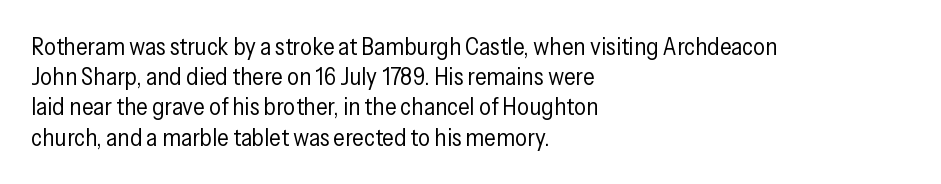
Q: Is the text bold? A: No.
Q: Is the text italic (slanted)? A: No, it is upright.
Q: Is the text underlined? A: No.
Q: How is the paragraph aligned? A: Left-aligned.
Q: Is the spacing between letters normal or unusually wide? A: Normal.
Q: Is the spacing between lines tight, normal or loose? A: Normal.
